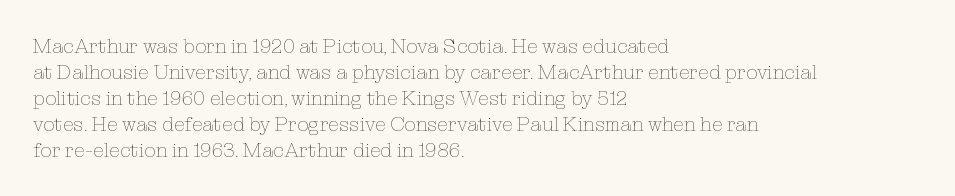
{"italic": "no", "bold": "no", "underline": "no", "align": "left", "line_spacing": "normal", "line_spacing_ratio": 1.3, "letter_spacing": "normal", "letter_spacing_em": 0.0, "glyph_px": 20}
